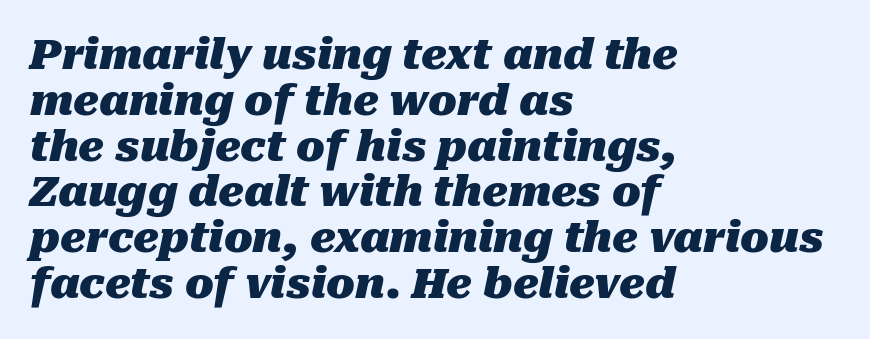
Q: Is the text bold? A: Yes.
Q: Is the text italic (slanted)? A: Yes, it leans right by about 10 degrees.
Q: Is the text underlined? A: No.
Q: How is the paragraph aligned? A: Left-aligned.
Q: Is the spacing between letters normal or unusually wide? A: Normal.
Q: Is the spacing between lines tight, normal or loose? A: Tight.
Q: Width (condensed, normal, or wide)? A: Normal.
Q: Stroke contrast? A: Medium.
Q: x-height? A: Medium.
Q: Monospaced? A: No.
